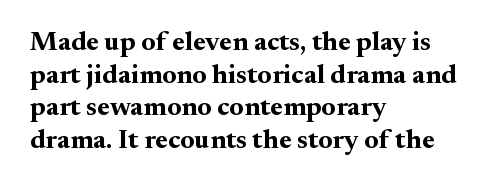
Q: Is the text bold? A: Yes.
Q: Is the text italic (slanted)? A: No, it is upright.
Q: Is the text underlined? A: No.
Q: How is the paragraph aligned? A: Left-aligned.
Q: Is the spacing between letters normal or unusually wide? A: Normal.
